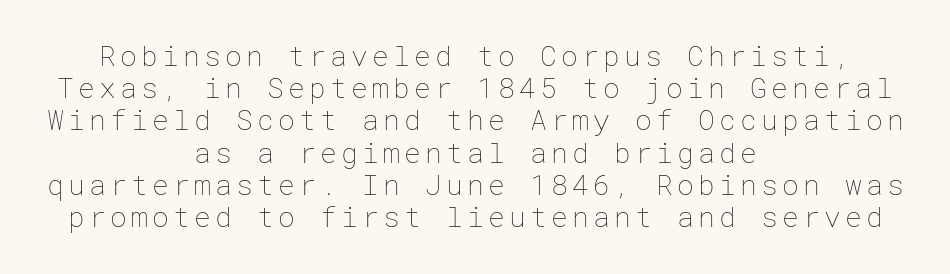
Q: Is the text bold? A: No.
Q: Is the text italic (slanted)? A: No, it is upright.
Q: Is the text underlined? A: No.
Q: How is the paragraph aligned? A: Centered.
Q: Is the spacing between lines tight, normal or loose? A: Tight.
Q: Width (condensed, normal, or wide)? A: Normal.
Q: Stroke contrast? A: Low.
Q: x-height? A: Medium.
